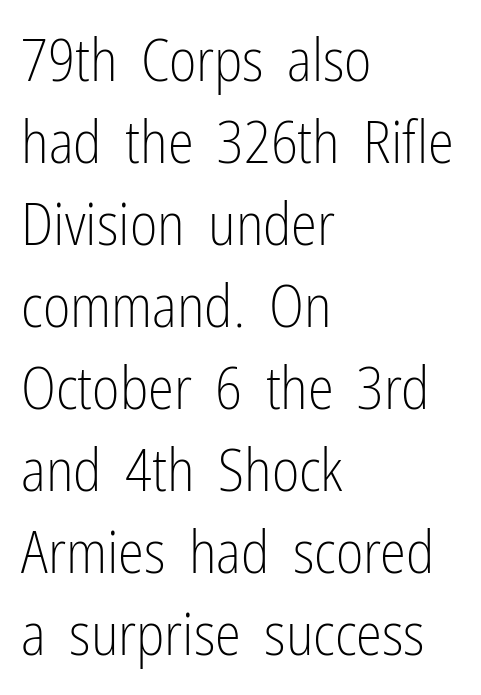
Q: Is the text bold? A: No.
Q: Is the text italic (slanted)? A: No, it is upright.
Q: Is the typeface a serif or a sans-serif typeface? A: Sans-serif.
Q: Is the text underlined? A: No.
Q: How is the paragraph aligned? A: Left-aligned.
Q: Is the spacing between letters normal or unusually wide? A: Normal.
Q: Is the spacing between lines tight, normal or loose? A: Normal.
Q: Width (condensed, normal, or wide)? A: Condensed.
Q: Stroke contrast? A: Low.
Q: x-height? A: Medium.
Q: Monospaced? A: No.
